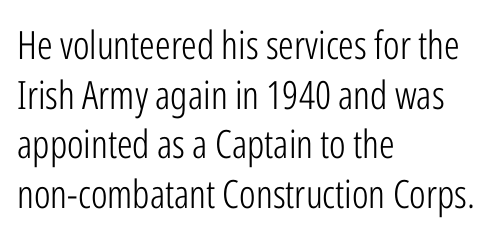
{"serif": "no", "italic": "no", "bold": "no", "weight": "light", "width": "condensed", "stroke_contrast": "low", "x_height": "medium", "monospaced": "no", "underline": "no", "align": "left", "line_spacing": "normal", "line_spacing_ratio": 1.27, "letter_spacing": "normal", "letter_spacing_em": 0.0, "glyph_px": 39}
